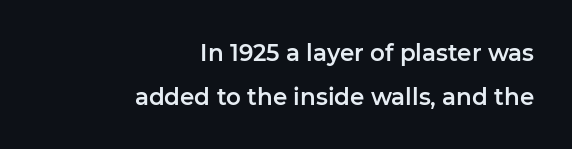
Q: Is the text italic (slanted)? A: No, it is upright.
Q: Is the text underlined? A: No.
Q: How is the paragraph aligned? A: Right-aligned.
Q: Is the spacing between letters normal or unusually wide? A: Normal.
Q: Is the spacing between lines tight, normal or loose? A: Loose.
